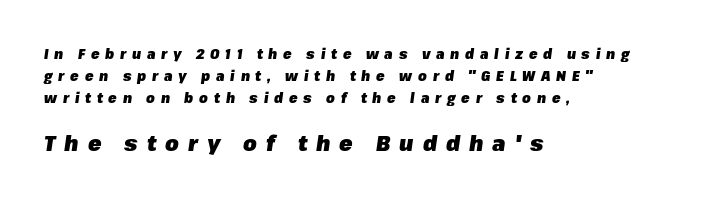
{"italic": "yes", "lean": "right", "slant_degrees": 8, "bold": "yes", "underline": "no", "align": "left", "line_spacing": "normal", "line_spacing_ratio": 1.56, "letter_spacing": "wide", "letter_spacing_em": 0.41, "larger_block": "second", "size_ratio": 1.57, "glyph_px": 22}
